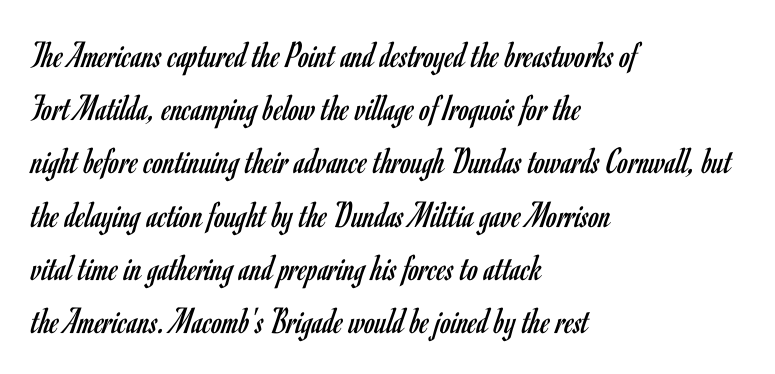
Q: Is the text bold? A: No.
Q: Is the text italic (slanted)? A: Yes.
Q: Is the typeface a serif or a sans-serif typeface? A: Sans-serif.
Q: Is the text underlined? A: No.
Q: How is the paragraph aligned? A: Left-aligned.
Q: Is the spacing between letters normal or unusually wide? A: Normal.
Q: Is the spacing between lines tight, normal or loose? A: Normal.
Q: Width (condensed, normal, or wide)? A: Condensed.
Q: Stroke contrast? A: Low.
Q: x-height? A: Small.
Q: Monospaced? A: No.
